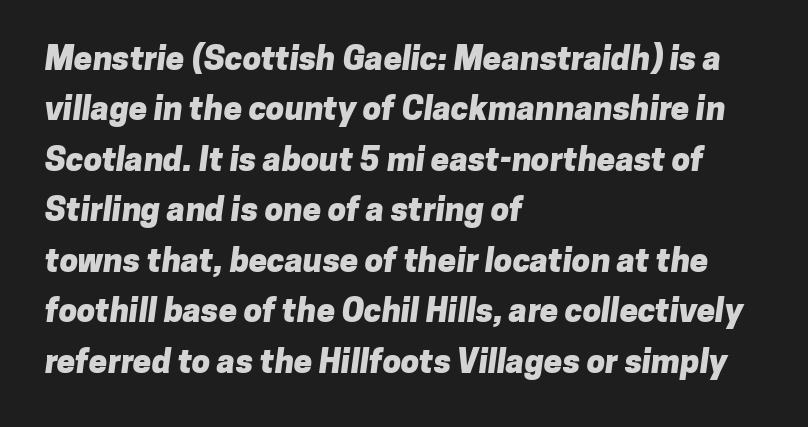
Q: Is the text bold? A: Yes.
Q: Is the typeface a serif or a sans-serif typeface? A: Sans-serif.
Q: Is the text underlined? A: No.
Q: How is the paragraph aligned? A: Left-aligned.
Q: Is the spacing between letters normal or unusually wide? A: Normal.
Q: Is the spacing between lines tight, normal or loose? A: Normal.
Q: Width (condensed, normal, or wide)? A: Normal.
Q: Stroke contrast? A: Low.
Q: x-height? A: Medium.
Q: Monospaced? A: No.
